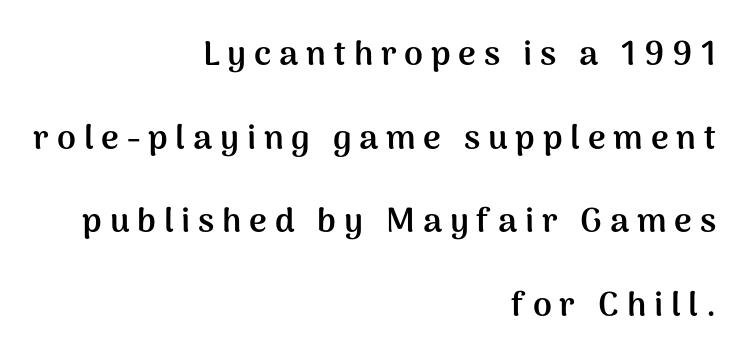
Q: Is the text bold? A: Yes.
Q: Is the text italic (slanted)? A: No, it is upright.
Q: Is the typeface a serif or a sans-serif typeface? A: Sans-serif.
Q: Is the text underlined? A: No.
Q: How is the paragraph aligned? A: Right-aligned.
Q: Is the spacing between letters normal or unusually wide? A: Unusually wide.
Q: Is the spacing between lines tight, normal or loose? A: Loose.
Q: Width (condensed, normal, or wide)? A: Normal.
Q: Stroke contrast? A: Medium.
Q: x-height? A: Medium.
Q: Monospaced? A: No.
